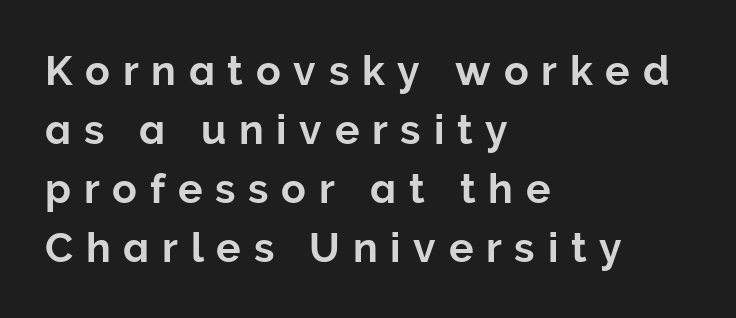
Q: Is the text italic (slanted)? A: No, it is upright.
Q: Is the typeface a serif or a sans-serif typeface? A: Sans-serif.
Q: Is the text underlined? A: No.
Q: How is the paragraph aligned? A: Left-aligned.
Q: Is the spacing between letters normal or unusually wide? A: Unusually wide.
Q: Is the spacing between lines tight, normal or loose? A: Normal.
Q: Width (condensed, normal, or wide)? A: Normal.
Q: Stroke contrast? A: Low.
Q: x-height? A: Medium.
Q: Monospaced? A: No.
